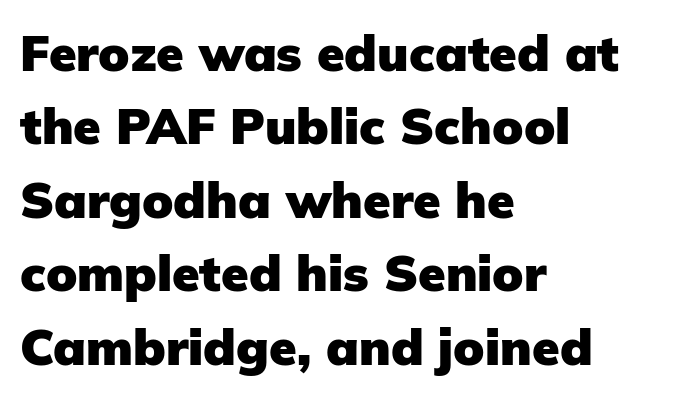
{"serif": "no", "italic": "no", "bold": "yes", "weight": "heavy", "width": "normal", "stroke_contrast": "low", "x_height": "medium", "monospaced": "no", "underline": "no", "align": "left", "line_spacing": "normal", "line_spacing_ratio": 1.47, "letter_spacing": "normal", "letter_spacing_em": 0.0, "glyph_px": 50}
